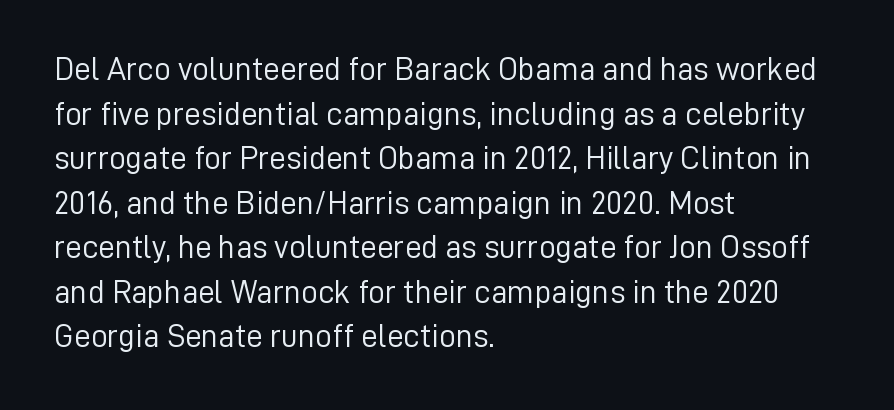
Style check: upright. A typesetter would call this leading conventional body-copy spacing. Is the type heavy? It reads as light-to-regular instead. Does the type have serifs? No, each stem ends abruptly. Compared with typical body copy, the letter spacing here is the same. The paragraph has a hard left edge and a soft right edge.
